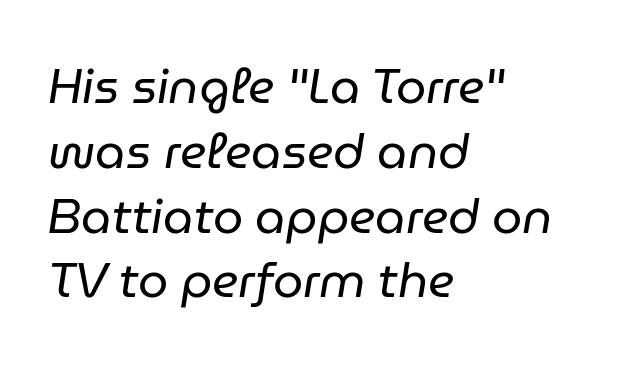
The space between consecutive lines is moderate. Proportional: the letters do not fall into vertical columns. The font sits on the lighter half of the weight spectrum, regular included. Honestly, the letter spacing is just normal — you wouldn't notice it.
